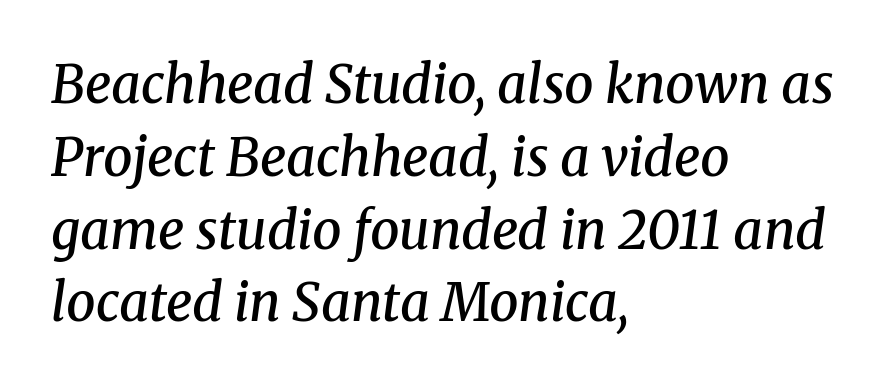
{"serif": "yes", "italic": "yes", "lean": "right", "slant_degrees": 8, "bold": "semi", "weight": "semibold", "width": "normal", "stroke_contrast": "medium", "x_height": "medium", "monospaced": "no", "underline": "no", "align": "left", "line_spacing": "normal", "line_spacing_ratio": 1.4, "letter_spacing": "normal", "letter_spacing_em": 0.0, "glyph_px": 52}
